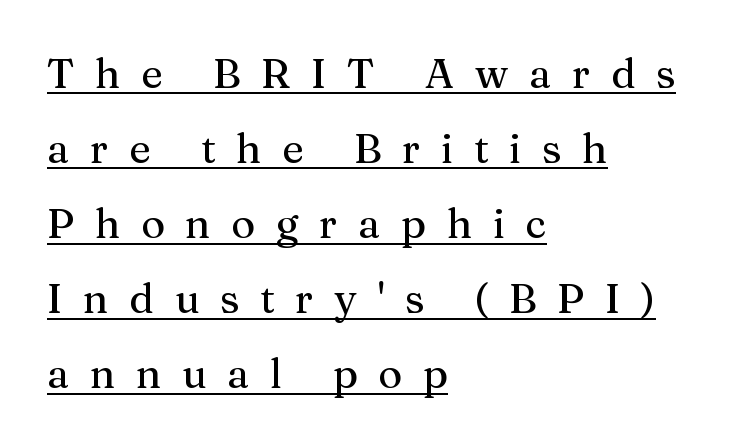
Q: Is the text italic (slanted)? A: No, it is upright.
Q: Is the typeface a serif or a sans-serif typeface? A: Serif.
Q: Is the text underlined? A: Yes.
Q: How is the paragraph aligned? A: Left-aligned.
Q: Is the spacing between letters normal or unusually wide? A: Unusually wide.
Q: Width (condensed, normal, or wide)? A: Normal.
Q: Stroke contrast? A: Medium.
Q: x-height? A: Medium.
Q: Monospaced? A: No.
